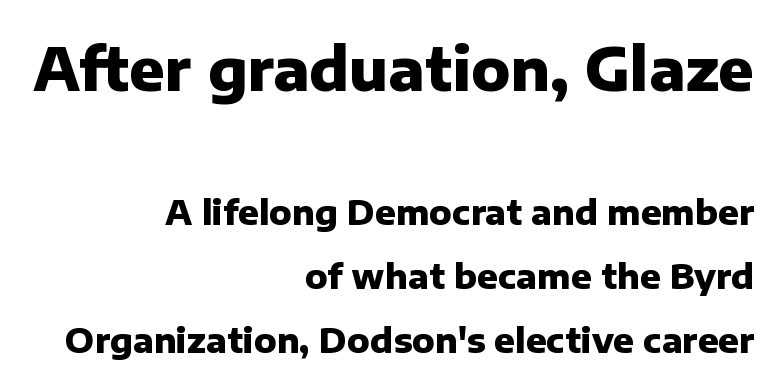
Posture: upright roman. The face used here appears at its bigger size in the upper chunk. Plenty of ink on the page — the face is bold. The glyphs in this specimen are sans serif. Does extra space separate the letters? No, they use regular spacing. Each letter keeps its own natural width here, so spacing adapts to shape.
